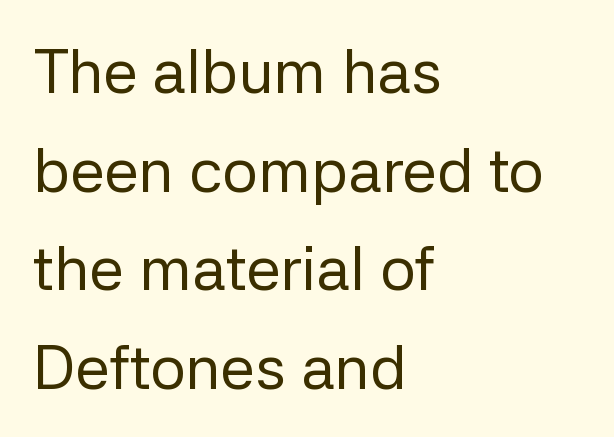
The image shows 62 px regular-weight sans-serif type, upright; set left-aligned, normal line spacing (1.59x), normal letter spacing, not underlined; low stroke contrast and a medium x-height.
